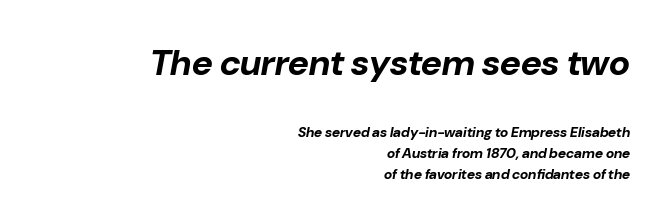
Q: Is the text bold? A: Yes.
Q: Is the text italic (slanted)? A: Yes, it leans right by about 10 degrees.
Q: Is the text underlined? A: No.
Q: How is the paragraph aligned? A: Right-aligned.
Q: Is the spacing between letters normal or unusually wide? A: Normal.
Q: Is the spacing between lines tight, normal or loose? A: Normal.
Q: Which block of text is set in a larger size, the first (top) or the second (bottom)? A: The first (top) one.
Q: Width (condensed, normal, or wide)? A: Normal.
Q: Stroke contrast? A: Low.
Q: x-height? A: Medium.
Q: Monospaced? A: No.
